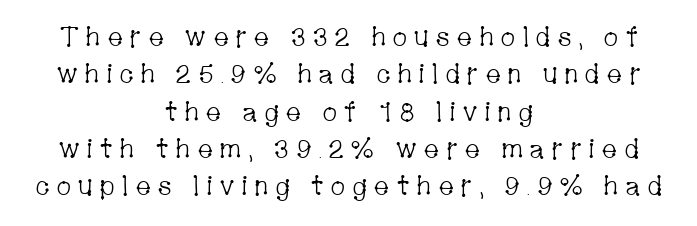
Q: Is the text bold? A: No.
Q: Is the text italic (slanted)? A: No, it is upright.
Q: Is the text underlined? A: No.
Q: How is the paragraph aligned? A: Centered.
Q: Is the spacing between letters normal or unusually wide? A: Unusually wide.
Q: Is the spacing between lines tight, normal or loose? A: Normal.
